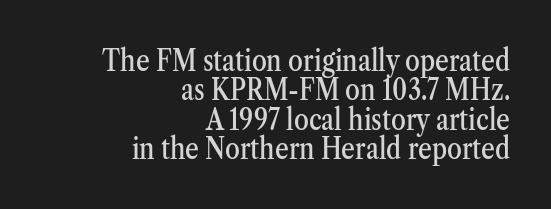
The image shows 30 px condensed serif type, upright; set right-aligned, tight line spacing (0.98x), normal letter spacing, not underlined; medium stroke contrast and a medium x-height.
